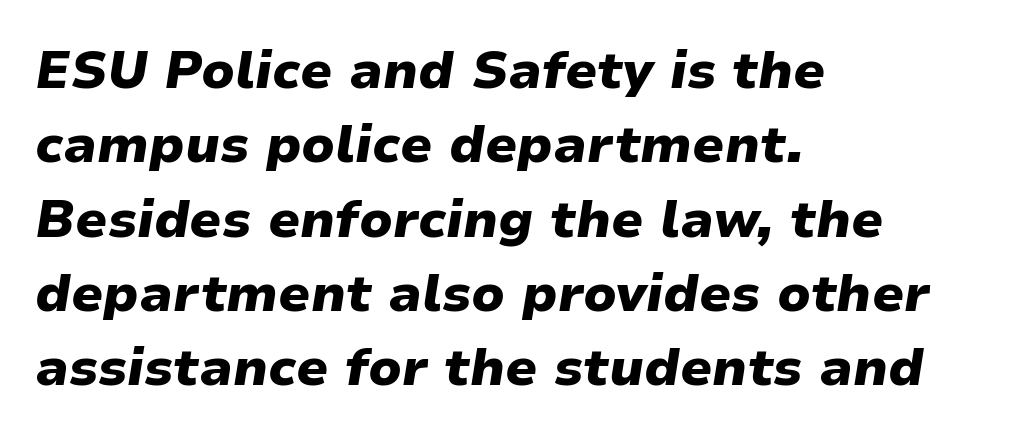
{"italic": "yes", "lean": "right", "slant_degrees": 9, "bold": "yes", "weight": "heavy", "width": "normal", "stroke_contrast": "low", "x_height": "medium", "monospaced": "no", "underline": "no", "align": "left", "line_spacing": "normal", "line_spacing_ratio": 1.43, "letter_spacing": "normal", "letter_spacing_em": 0.0, "glyph_px": 52}
